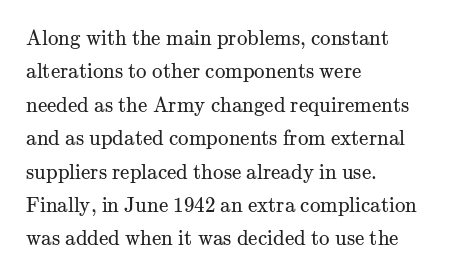
{"italic": "no", "bold": "no", "underline": "no", "align": "left", "line_spacing": "normal", "line_spacing_ratio": 1.59, "letter_spacing": "normal", "letter_spacing_em": 0.0, "glyph_px": 21}
